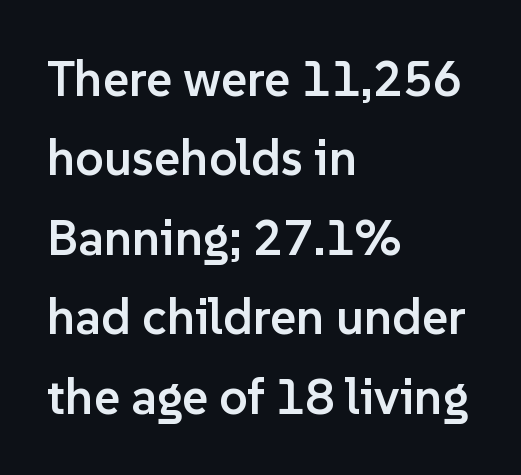
The face used here is proportionally spaced, like ordinary book or web type. The rendering uses a moderate line-height, typical for paragraphs. Glance below the letters and you will spot only blank space. Each letter's strokes conclude bluntly, with no projecting serifs. The face used here is rendered with its standard letterfit. The axis of the letterforms is exactly vertical.
